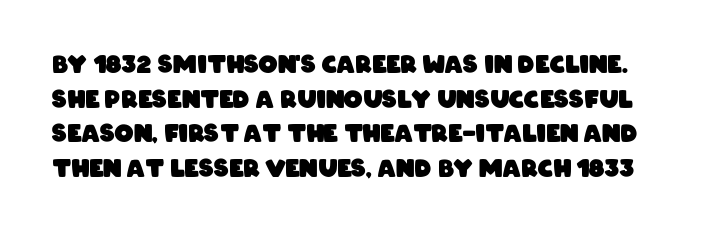
{"bold": "yes", "underline": "no", "line_spacing": "normal", "line_spacing_ratio": 1.44, "letter_spacing": "normal", "letter_spacing_em": 0.0, "glyph_px": 24}
